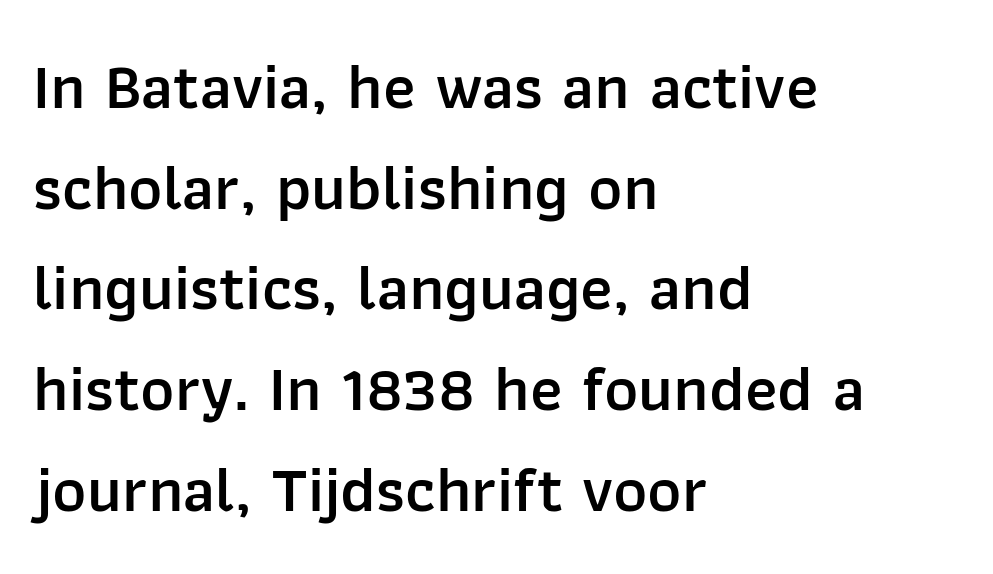
Q: Is the text bold? A: Semi-bold.
Q: Is the text italic (slanted)? A: No, it is upright.
Q: Is the typeface a serif or a sans-serif typeface? A: Sans-serif.
Q: Is the text underlined? A: No.
Q: How is the paragraph aligned? A: Left-aligned.
Q: Is the spacing between letters normal or unusually wide? A: Normal.
Q: Is the spacing between lines tight, normal or loose? A: Normal.
Q: Width (condensed, normal, or wide)? A: Normal.
Q: Stroke contrast? A: Low.
Q: x-height? A: Medium.
Q: Monospaced? A: No.
